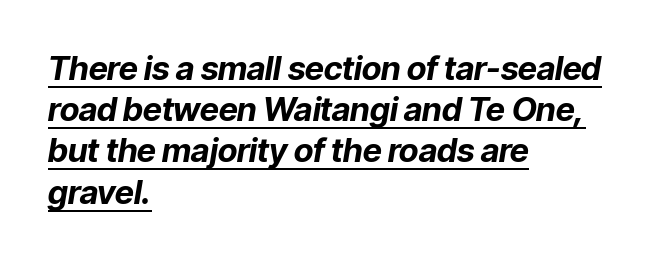
The image shows 33 px bold type, italic (leaning right); set left-aligned, normal line spacing (1.25x), normal letter spacing, underlined; low stroke contrast and a medium x-height.
